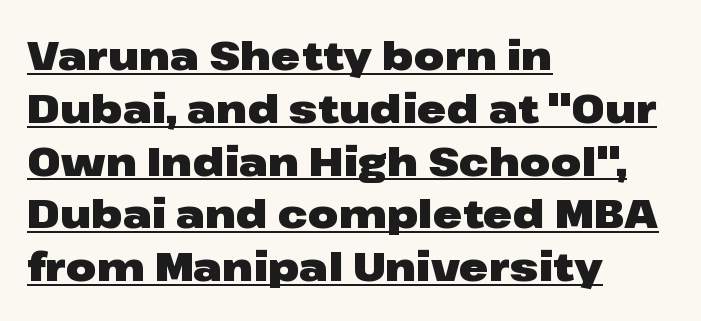
{"serif": "no", "italic": "no", "bold": "yes", "weight": "heavy", "width": "wide", "stroke_contrast": "low", "x_height": "medium", "monospaced": "no", "underline": "yes", "align": "left", "line_spacing": "normal", "line_spacing_ratio": 1.32, "letter_spacing": "normal", "letter_spacing_em": 0.0, "glyph_px": 40}
